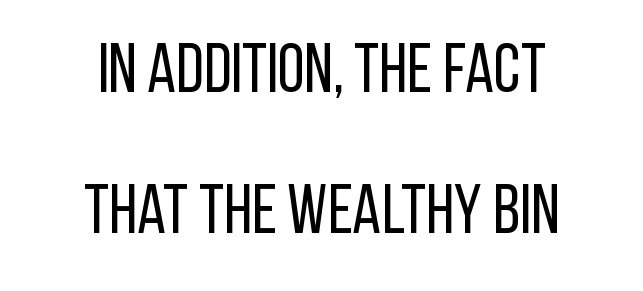
These lines stack symmetrically, like a column narrowing and widening about its center. This sample has the flowing, uneven cadence of proportional lettering. Every stem runs plumb, perpendicular to the baseline. Quick note: interline space is abundant.
